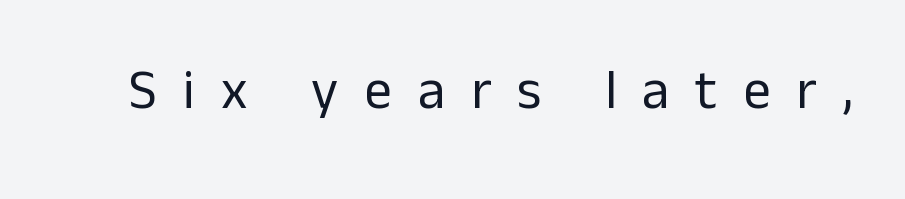
The image shows 55 px regular-weight sans-serif type, upright; set unusually wide letter spacing (+0.47 em), not underlined; low stroke contrast and a medium x-height.
